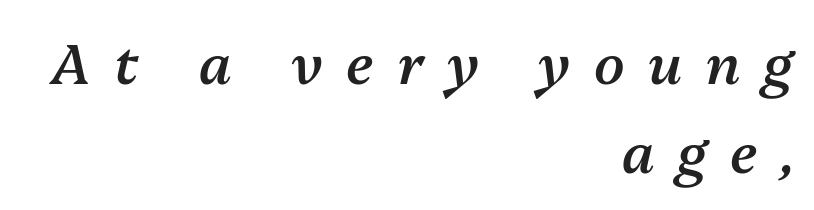
The image shows 55 px semibold type, italic (leaning right); set right-aligned, normal line spacing (1.62x), unusually wide letter spacing (+0.43 em), not underlined; medium stroke contrast and a medium x-height.
